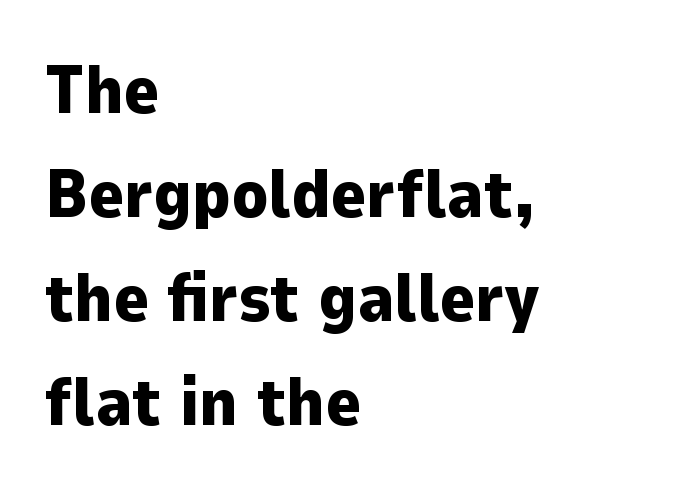
Character widths vary here, with narrow letters taking less room than wide ones. The letters are bold, with thick, heavy strokes. This rendering uses left alignment, leaving the right contour irregular. The foot of each line stays bare and open. The type sits square on the baseline with zero lean. How would I describe the line gaps? Plain and ordinary.
